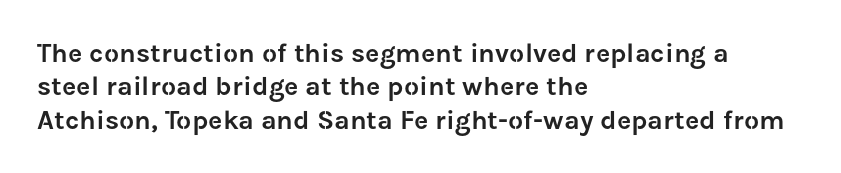
The image shows 27 px text type, upright; set left-aligned, line spacing 1.24x, normal letter spacing, not underlined.
